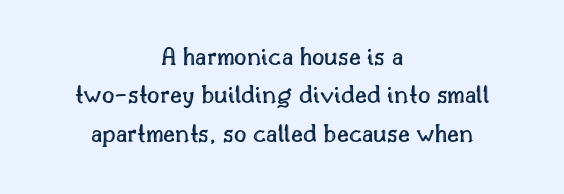
The image shows 27 px text type, upright; set centered, normal line spacing (1.42x), normal letter spacing, not underlined.
